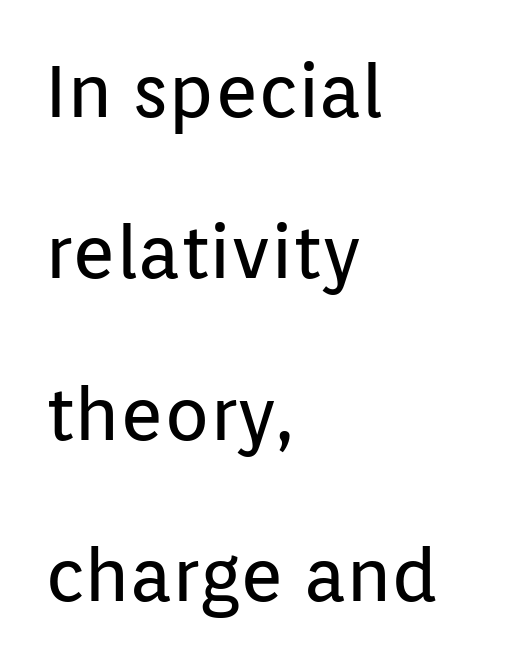
The space directly below the letters is spotless. In terms of letterform style, serifs are entirely absent. The line-height multiplier appears high, well above default. Does the copy run flush right? No — it runs flush left.
